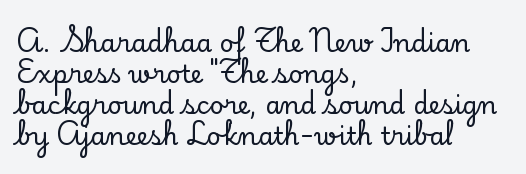
Q: Is the text italic (slanted)? A: No, it is upright.
Q: Is the text underlined? A: No.
Q: How is the paragraph aligned? A: Left-aligned.
Q: Is the spacing between letters normal or unusually wide? A: Normal.
